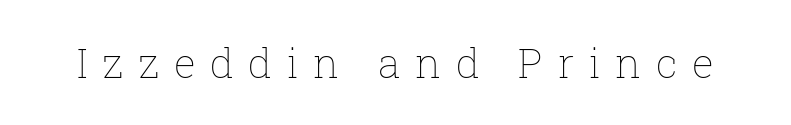
{"italic": "no", "bold": "no", "weight": "thin", "width": "normal", "stroke_contrast": "low", "x_height": "medium", "monospaced": "no", "underline": "no", "letter_spacing": "wide", "letter_spacing_em": 0.35, "glyph_px": 41}
